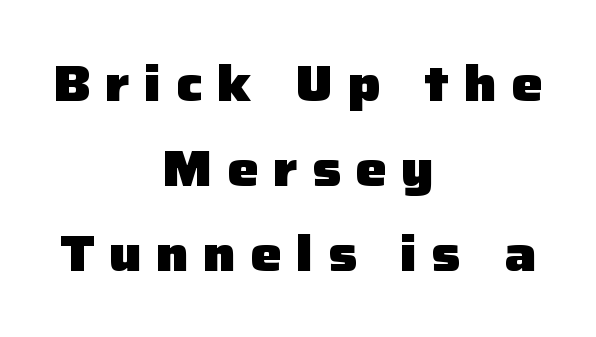
The image shows 50 px heavy sans-serif type, upright; set centered, normal line spacing (1.7x), unusually wide letter spacing (+0.28 em), not underlined; low stroke contrast and a medium x-height.
